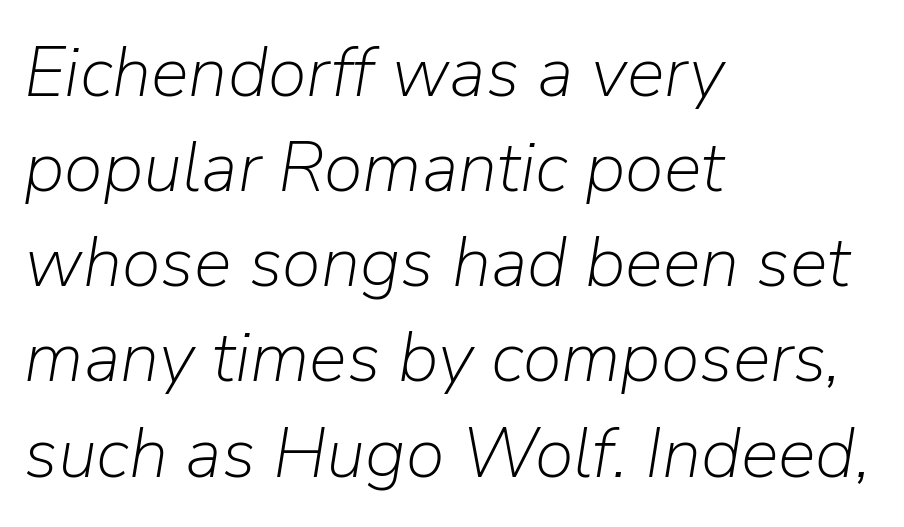
The image shows 71 px light type, italic (leaning right); set left-aligned, normal line spacing (1.34x), normal letter spacing, not underlined; low stroke contrast and a medium x-height.
